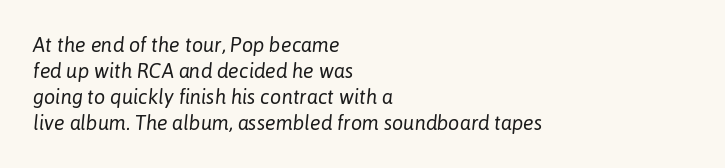
The image shows 20 px text type, italic (leaning right); set left-aligned, normal line spacing (1.3x), normal letter spacing, not underlined.
